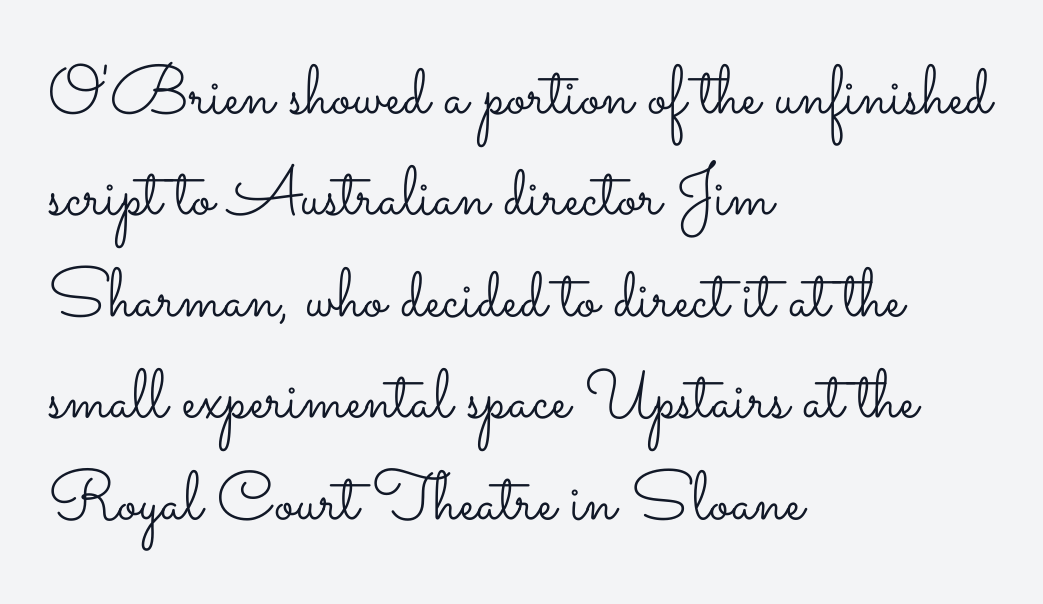
{"bold": "no", "weight": "light", "width": "wide", "stroke_contrast": "low", "x_height": "small", "monospaced": "no", "underline": "no", "align": "left", "line_spacing": "normal", "line_spacing_ratio": 1.47, "letter_spacing": "normal", "letter_spacing_em": 0.0, "glyph_px": 69}
